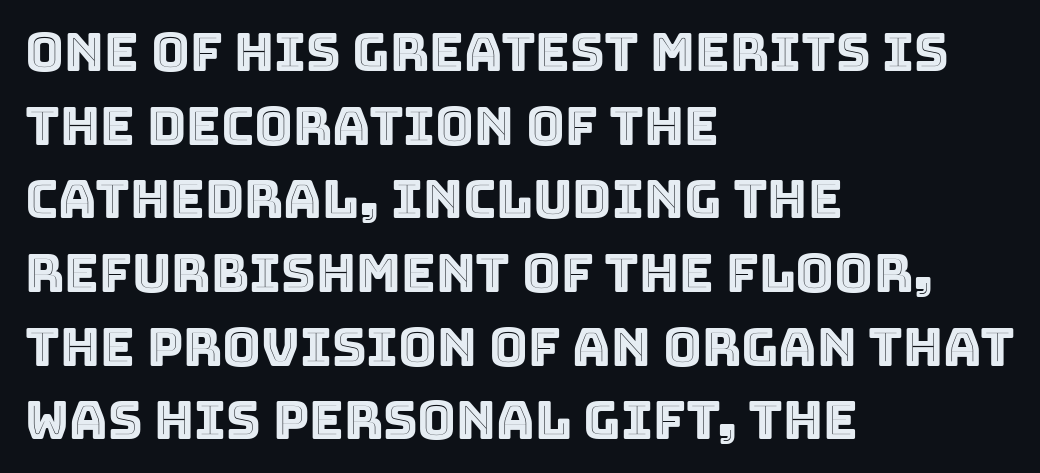
Q: Is the text italic (slanted)? A: No, it is upright.
Q: Is the text underlined? A: No.
Q: How is the paragraph aligned? A: Left-aligned.
Q: Is the spacing between letters normal or unusually wide? A: Normal.
Q: Is the spacing between lines tight, normal or loose? A: Normal.
Q: Width (condensed, normal, or wide)? A: Normal.
Q: x-height? A: Large.
Q: Monospaced? A: No.
